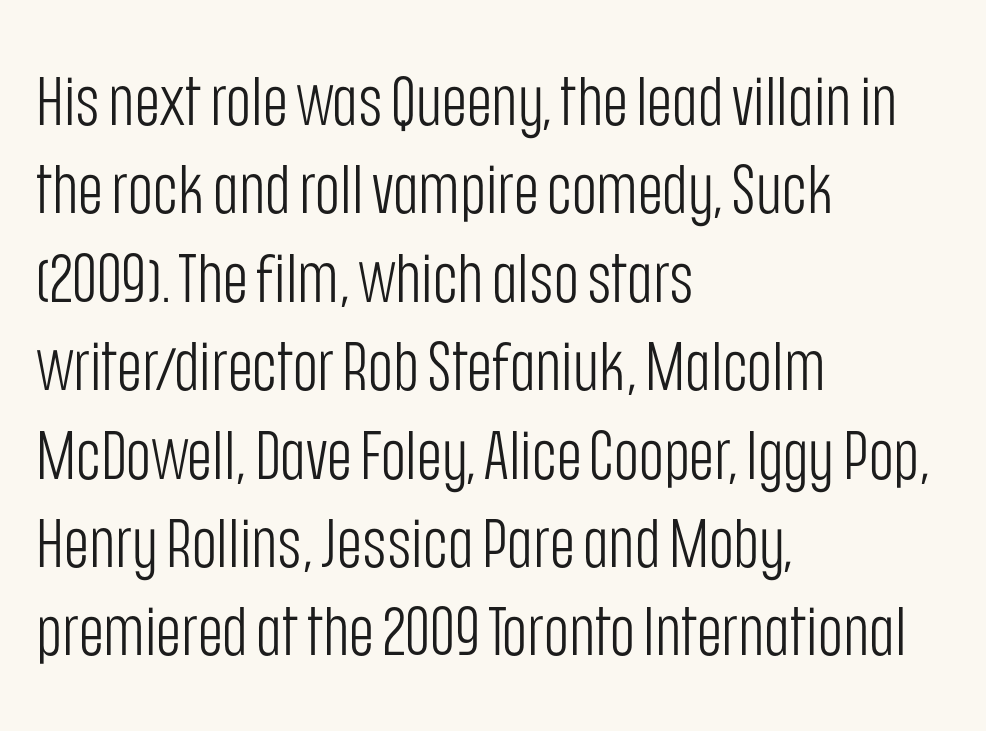
The image shows 68 px light, condensed sans-serif type, upright; set left-aligned, normal line spacing (1.3x), normal letter spacing, not underlined; low stroke contrast and a large x-height.
